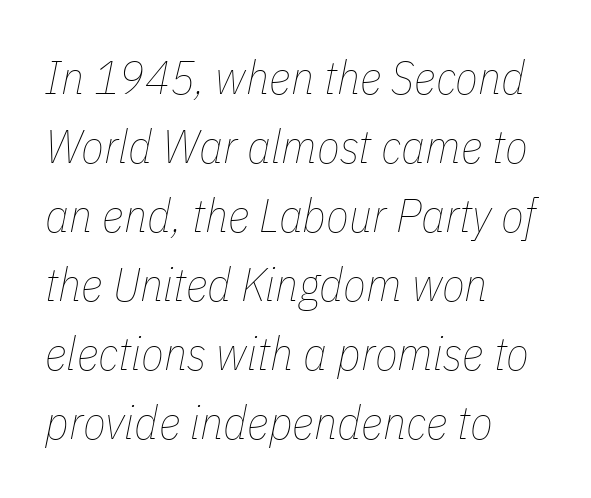
The image shows 47 px thin, condensed type, italic (leaning right); set left-aligned, normal line spacing (1.47x), normal letter spacing, not underlined; low stroke contrast and a medium x-height.
